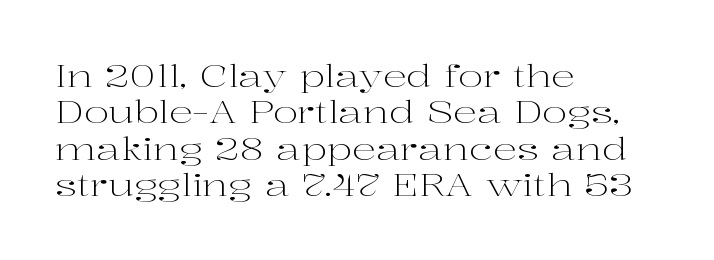
Q: Is the text bold? A: No.
Q: Is the text italic (slanted)? A: No, it is upright.
Q: Is the typeface a serif or a sans-serif typeface? A: Serif.
Q: Is the text underlined? A: No.
Q: How is the paragraph aligned? A: Left-aligned.
Q: Is the spacing between letters normal or unusually wide? A: Normal.
Q: Width (condensed, normal, or wide)? A: Wide.
Q: Stroke contrast? A: High.
Q: x-height? A: Medium.
Q: Monospaced? A: No.
